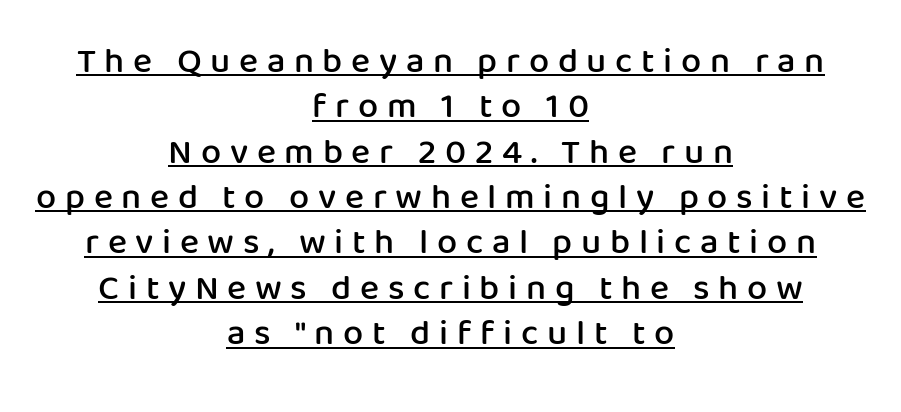
Does the type have serifs? No, each stem ends abruptly. Check the space under the baseline: a stroke is drawn there. What weight is shown? A semibold, between regular and bold. The setting favours the middle, as headings and verse often do. This is roman type, the default non-slanted kind. Notice how descenders clear the ascenders below comfortably — that's standard leading.
